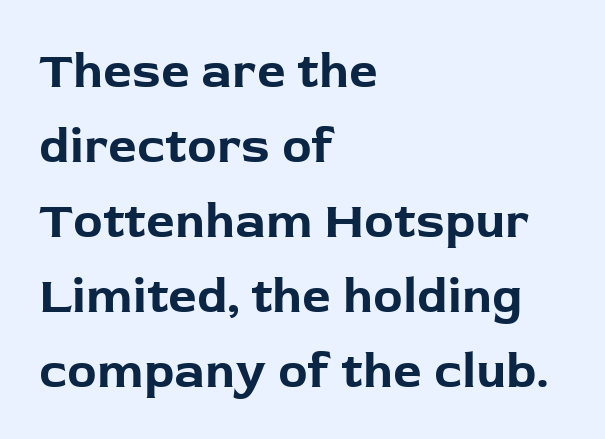
The image shows 50 px bold sans-serif type, upright; set left-aligned, normal line spacing (1.5x), normal letter spacing, not underlined; low stroke contrast and a medium x-height.
